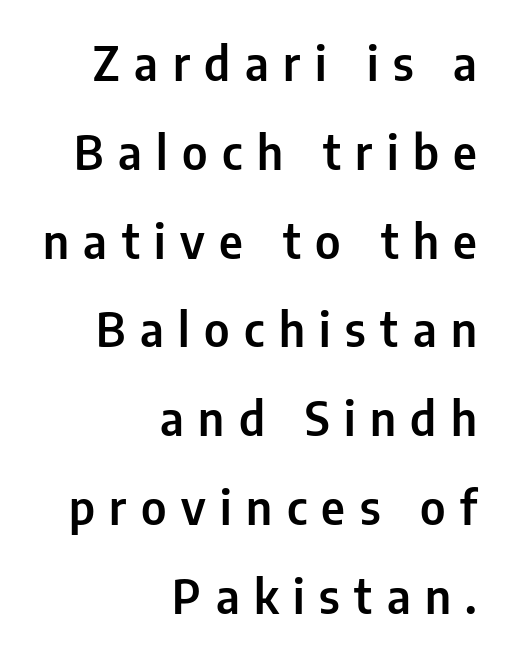
The image shows 47 px condensed sans-serif type, upright; set right-aligned, line spacing 1.89x, unusually wide letter spacing (+0.31 em), not underlined; low stroke contrast and a medium x-height.
